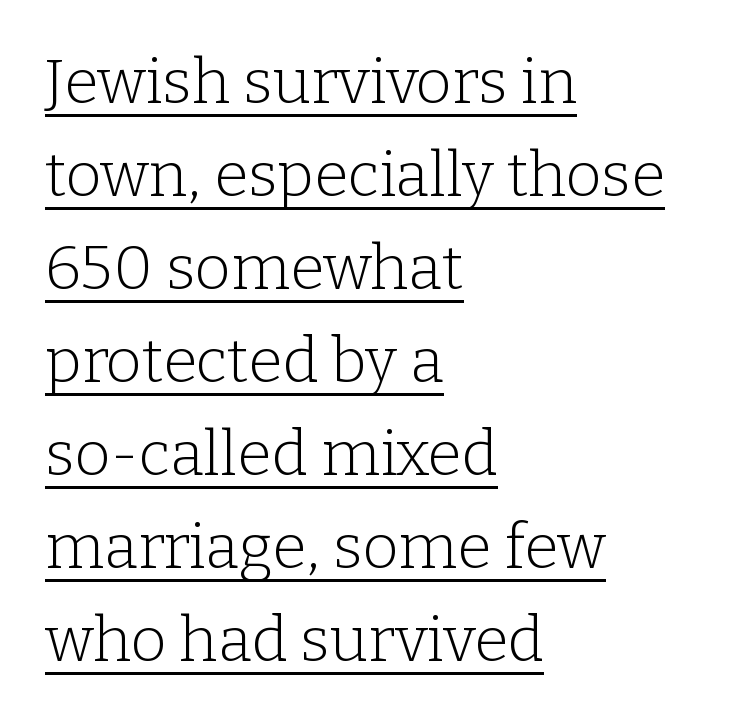
{"serif": "yes", "italic": "no", "bold": "no", "weight": "light", "width": "normal", "stroke_contrast": "low", "x_height": "medium", "monospaced": "no", "underline": "yes", "align": "left", "line_spacing": "normal", "line_spacing_ratio": 1.5, "letter_spacing": "normal", "letter_spacing_em": 0.0, "glyph_px": 62}
